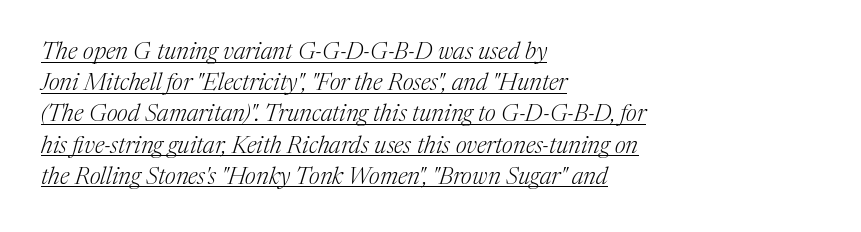
The image shows 24 px text type, italic (leaning right); set left-aligned, normal line spacing (1.3x), normal letter spacing, underlined.
